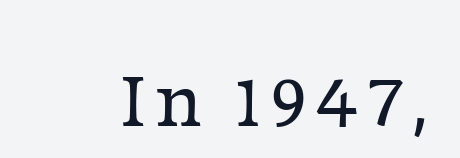
This rendering employs a face with finishing strokes, i.e., a serif. No chunkiness to these letters — they're not bold. The foot of each line stays bare and open. If you drew a line through each stem, it would be perfectly vertical. These lines are rendered in a variable-pitch font.
